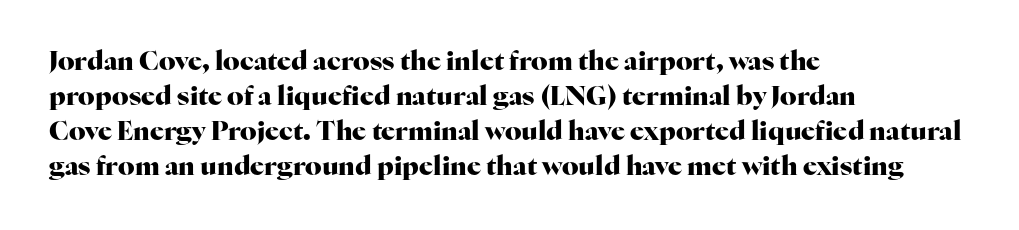
The image shows 26 px bold type, upright; set left-aligned, normal line spacing (1.34x), normal letter spacing, not underlined.
